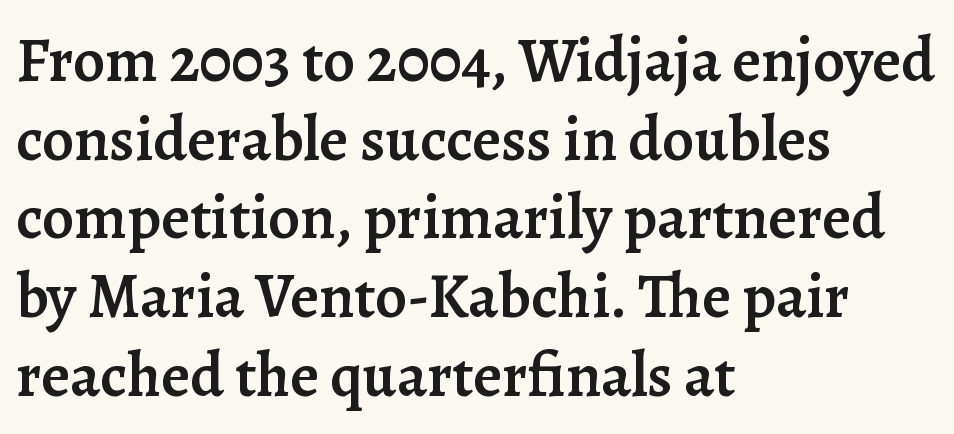
The image shows 63 px semibold serif type, upright; set left-aligned, normal line spacing (1.25x), normal letter spacing, not underlined; low stroke contrast and a medium x-height.
